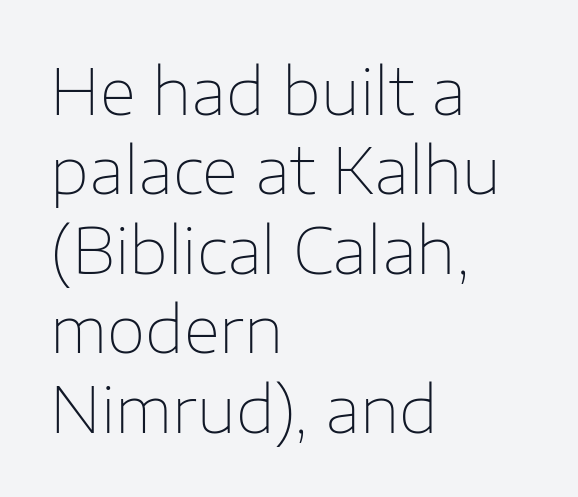
The image shows 63 px thin sans-serif type, upright; set left-aligned, normal line spacing (1.26x), normal letter spacing, not underlined; low stroke contrast and a medium x-height.
